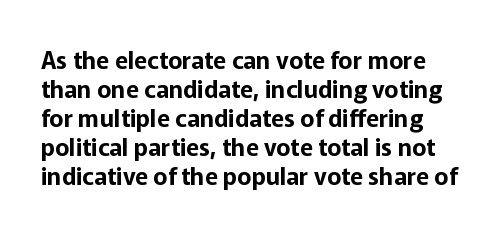
Q: Is the text italic (slanted)? A: No, it is upright.
Q: Is the text underlined? A: No.
Q: Is the spacing between letters normal or unusually wide? A: Normal.
